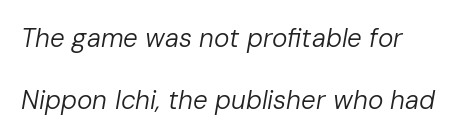
The image shows 26 px text type, italic (leaning right); set left-aligned, loose line spacing (2.4x), normal letter spacing, not underlined.
